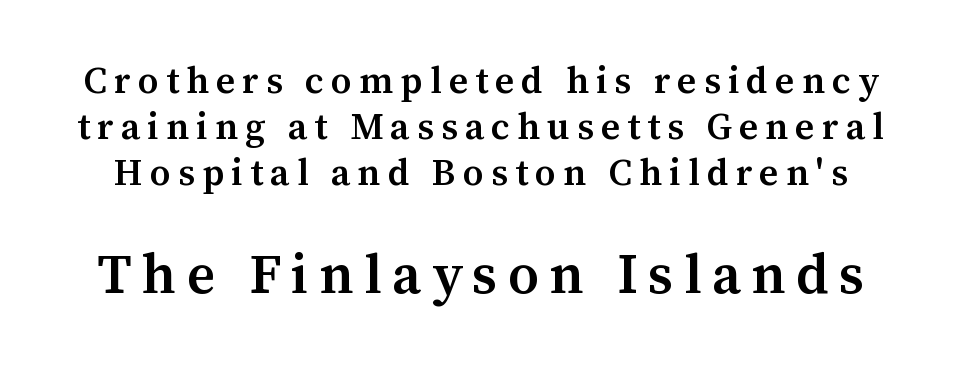
The image shows 55 px semibold serif type, upright; set line spacing 1.24x, not underlined; the second (bottom) block is 1.49x larger; medium stroke contrast and a medium x-height.
